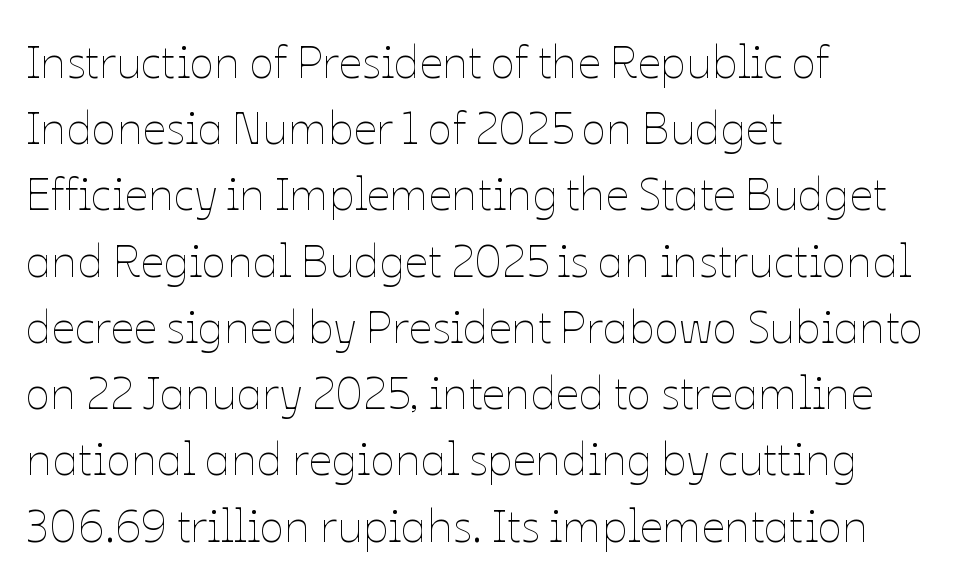
Caption: face not bold, strokes unweighted. The text block is weighted toward the left margin, trailing off unevenly rightward. This rendering leaves character spacing at its baseline value. These lines are rendered in a variable-pitch font.
